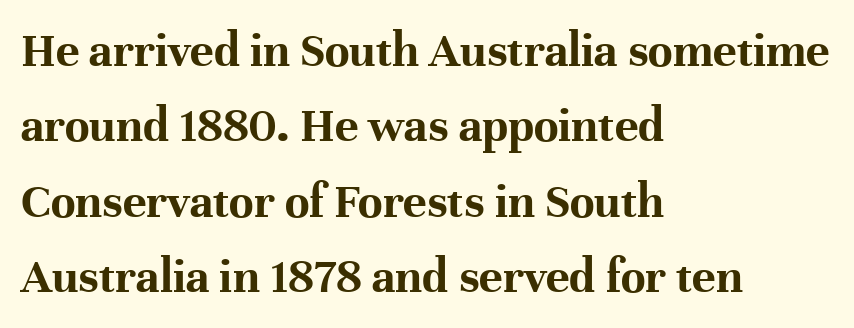
Observe the ordinary spacing: letters are neighbours, not strangers. You can tell it's not italic because the verticals are truly vertical. A typesetter would call this proportional, since set widths differ per character. The line-height multiplier appears to be the usual default. The area under the type is left untouched.
